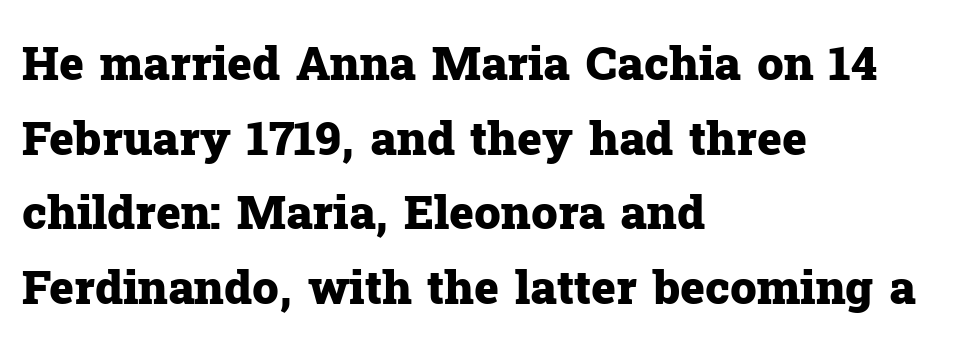
{"serif": "yes", "italic": "no", "bold": "yes", "weight": "heavy", "width": "normal", "stroke_contrast": "low", "x_height": "medium", "monospaced": "no", "underline": "no", "align": "left", "line_spacing": "normal", "line_spacing_ratio": 1.59, "letter_spacing": "normal", "letter_spacing_em": 0.0, "glyph_px": 47}
